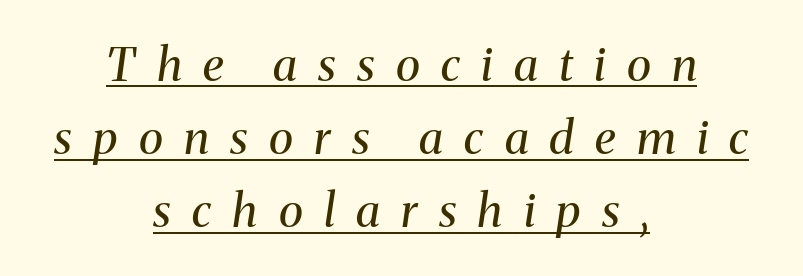
The image shows 46 px regular-weight serif type, italic (leaning right); set centered, normal line spacing (1.59x), unusually wide letter spacing (+0.46 em), underlined; medium stroke contrast and a medium x-height.
